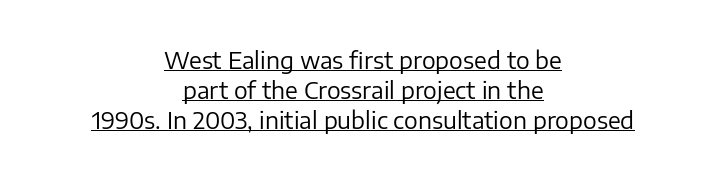
{"italic": "no", "bold": "no", "underline": "yes", "align": "center", "line_spacing": "normal", "line_spacing_ratio": 1.3, "letter_spacing": "normal", "letter_spacing_em": 0.0, "glyph_px": 23}
